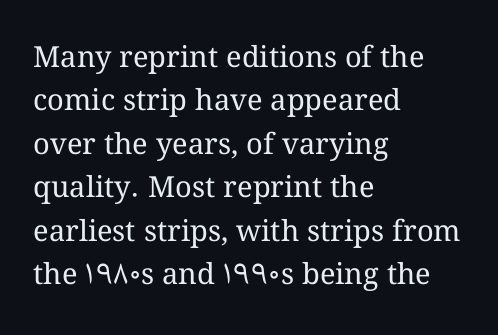
The image shows 29 px regular-weight type, upright; set left-aligned, normal line spacing (1.5x), normal letter spacing, not underlined; medium stroke contrast and a medium x-height.
